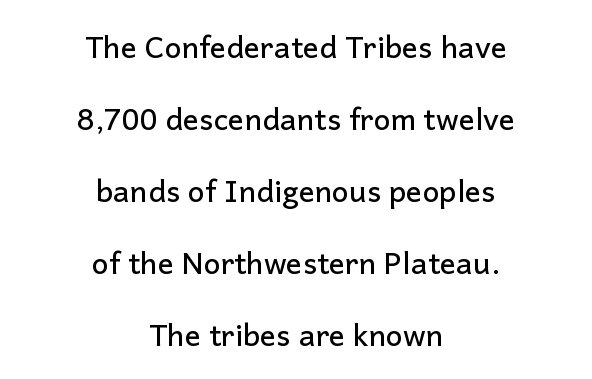
{"serif": "no", "italic": "no", "width": "normal", "stroke_contrast": "low", "x_height": "medium", "monospaced": "no", "underline": "no", "align": "center", "line_spacing": "loose", "line_spacing_ratio": 2.4, "letter_spacing": "normal", "letter_spacing_em": 0.0, "glyph_px": 30}
